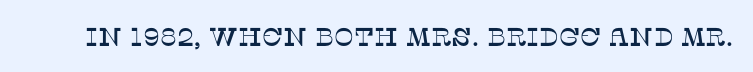
Q: Is the text italic (slanted)? A: No, it is upright.
Q: Is the text underlined? A: No.
Q: Is the spacing between letters normal or unusually wide? A: Normal.
